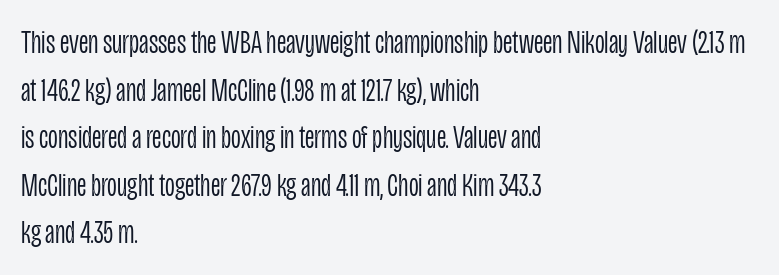
Standard letterfit; no display-style spreading of the glyphs. Whoever set this chose a conventional vertical rhythm. Typeset ragged right — the left edge is the straight one. Is the type heavy? It reads as light-to-regular instead.
